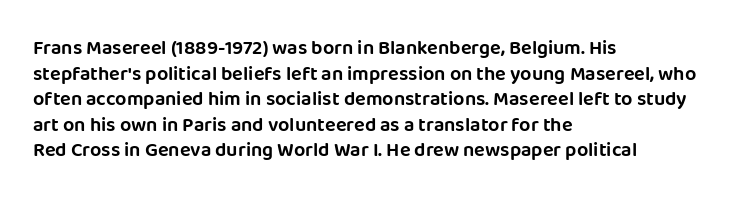
Nobody drew a line under any word here. Italic? Not at all — the glyphs are vertical. The rendering uses a moderate line-height, typical for paragraphs. You could call the tracking neutral — neither tight nor loose. This sample is left-justified, so line endings fall wherever the words run out.
